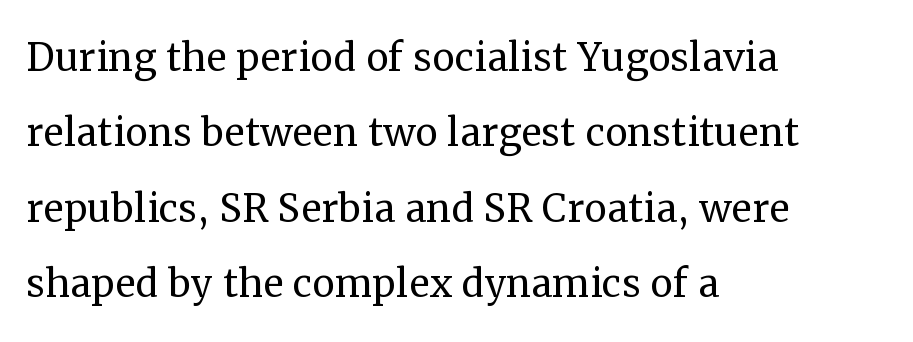
{"serif": "yes", "italic": "no", "bold": "no", "weight": "regular", "width": "normal", "stroke_contrast": "medium", "x_height": "medium", "monospaced": "no", "underline": "no", "align": "left", "line_spacing": "normal", "line_spacing_ratio": 1.48, "letter_spacing": "normal", "letter_spacing_em": 0.0, "glyph_px": 51}
